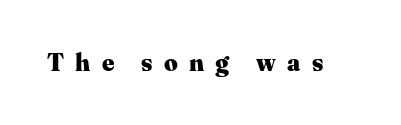
Q: Is the text bold? A: Yes.
Q: Is the text italic (slanted)? A: No, it is upright.
Q: Is the text underlined? A: No.
Q: Is the spacing between letters normal or unusually wide? A: Unusually wide.
